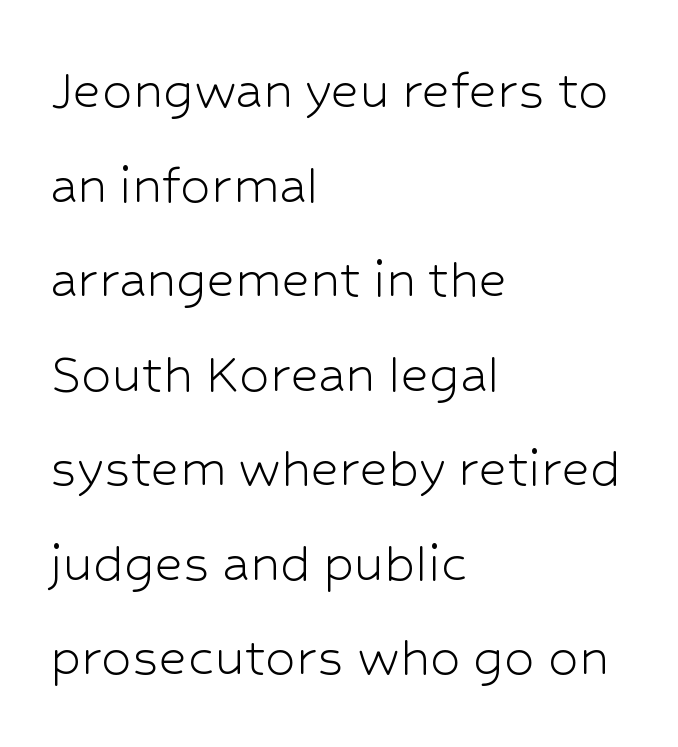
Q: Is the text bold? A: No.
Q: Is the text italic (slanted)? A: No, it is upright.
Q: Is the typeface a serif or a sans-serif typeface? A: Sans-serif.
Q: Is the text underlined? A: No.
Q: How is the paragraph aligned? A: Left-aligned.
Q: Is the spacing between letters normal or unusually wide? A: Normal.
Q: Is the spacing between lines tight, normal or loose? A: Normal.
Q: Width (condensed, normal, or wide)? A: Normal.
Q: Stroke contrast? A: Low.
Q: x-height? A: Medium.
Q: Monospaced? A: No.
